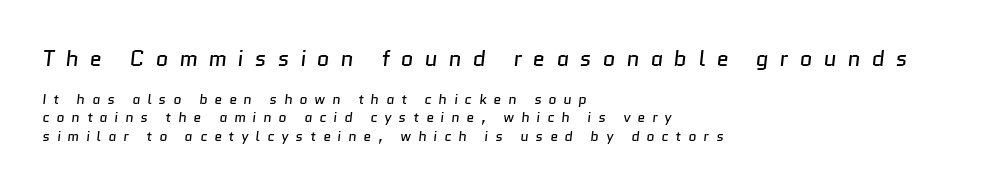
The image shows 22 px text type; set left-aligned, normal line spacing (1.32x), unusually wide letter spacing (+0.5 em), not underlined; the first (top) block is 1.57x larger.
